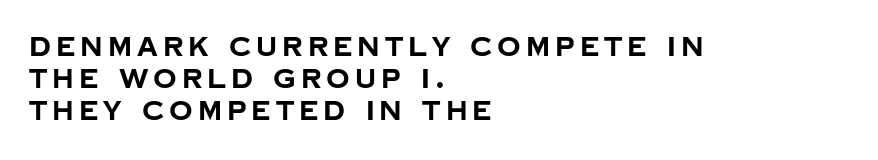
{"italic": "no", "bold": "yes", "underline": "no", "align": "left", "line_spacing_ratio": 1.24, "glyph_px": 26}
